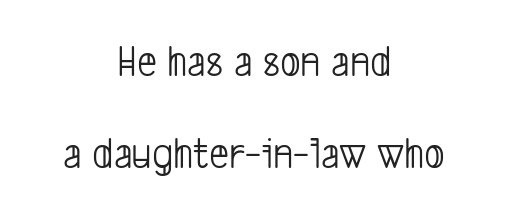
{"serif": "no", "bold": "no", "weight": "light", "width": "condensed", "stroke_contrast": "low", "x_height": "medium", "monospaced": "no", "underline": "no", "align": "center", "line_spacing": "loose", "line_spacing_ratio": 2.1, "letter_spacing": "normal", "letter_spacing_em": 0.0, "glyph_px": 44}
